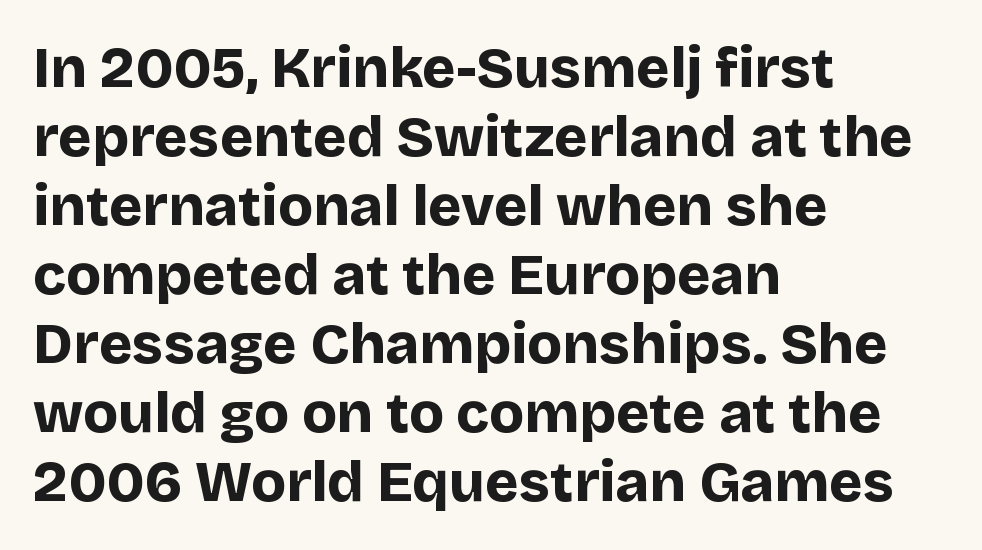
The image shows 57 px bold sans-serif type, upright; set left-aligned, line spacing 1.21x, normal letter spacing, not underlined; low stroke contrast and a large x-height.
